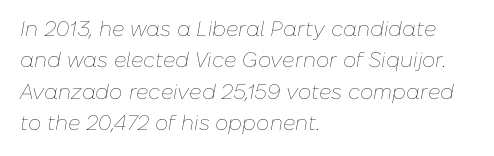
The image shows 21 px text type, italic (leaning right); set left-aligned, normal line spacing (1.5x), normal letter spacing, not underlined.
